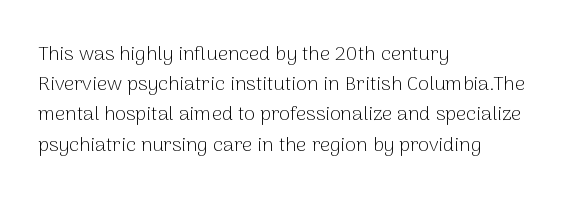
What stands out about the letter spacing? Nothing — it is the standard amount. The axis of the letterforms is exactly vertical. Check the space under the baseline: it is left empty. Evenly set lines give the paragraph a standard silhouette.
